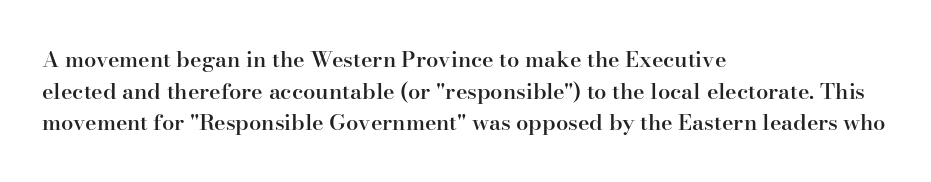
The image shows 22 px text type, upright; set left-aligned, normal line spacing (1.44x), normal letter spacing, not underlined.
